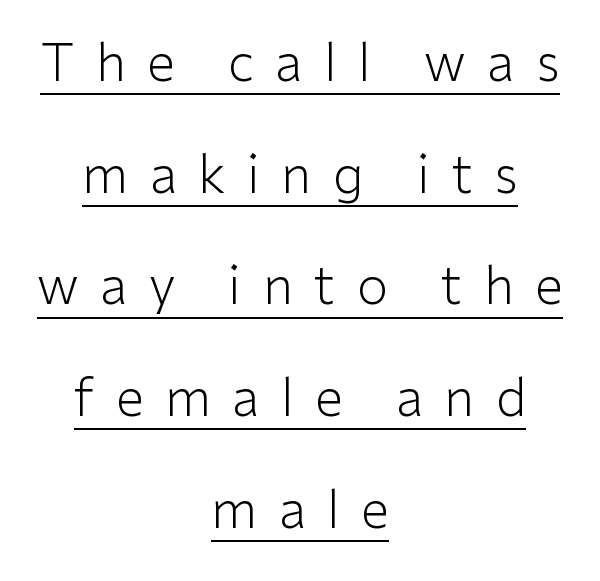
Heft: none added — not bold. The passage shown is underscored from start to finish. In terms of letterform style, serifs are entirely absent. It's the straight-up-and-down kind of type.
